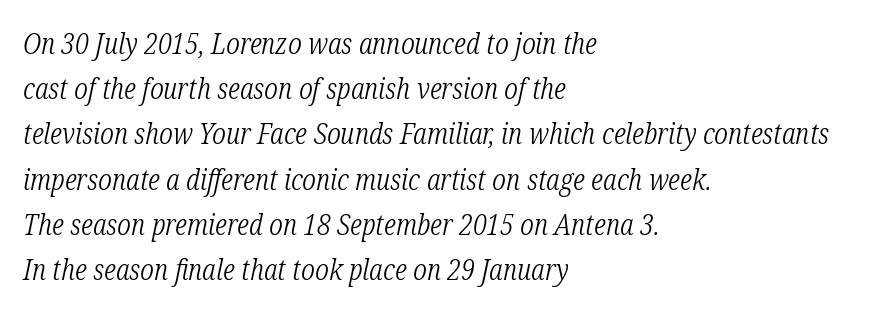
The passage shown is typed in a proportional face where columns would drift. Visually the block forms a straight wall on the left and a jagged coastline on the right. Quick note: italic. Caption: face not bold, strokes unweighted.
